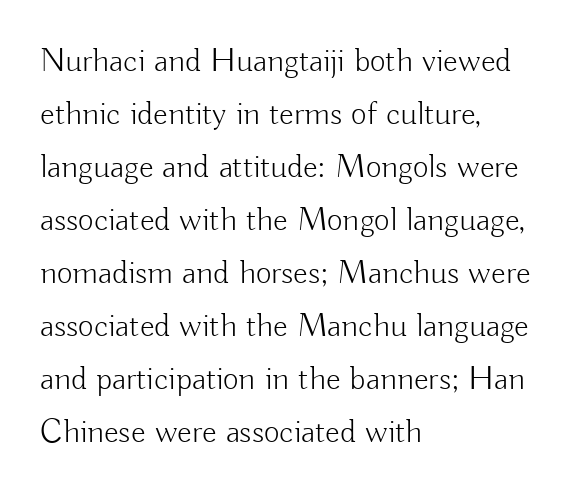
Q: Is the text bold? A: No.
Q: Is the text italic (slanted)? A: No, it is upright.
Q: Is the typeface a serif or a sans-serif typeface? A: Sans-serif.
Q: Is the text underlined? A: No.
Q: How is the paragraph aligned? A: Left-aligned.
Q: Is the spacing between letters normal or unusually wide? A: Normal.
Q: Is the spacing between lines tight, normal or loose? A: Normal.
Q: Width (condensed, normal, or wide)? A: Normal.
Q: Stroke contrast? A: Low.
Q: x-height? A: Small.
Q: Monospaced? A: No.
